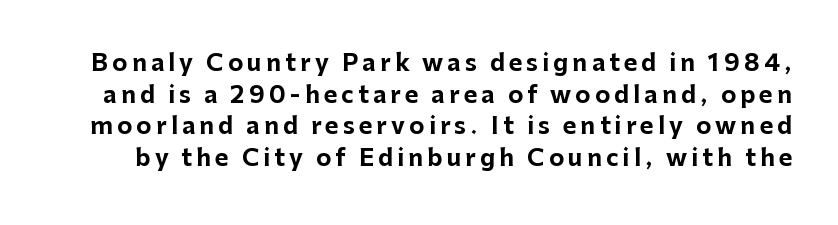
{"italic": "no", "bold": "yes", "underline": "no", "line_spacing": "normal", "line_spacing_ratio": 1.37, "glyph_px": 23}
